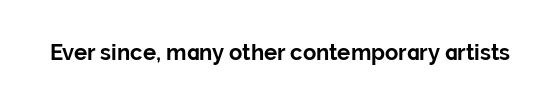
Q: Is the text bold? A: Yes.
Q: Is the text italic (slanted)? A: No, it is upright.
Q: Is the text underlined? A: No.
Q: Is the spacing between letters normal or unusually wide? A: Normal.
